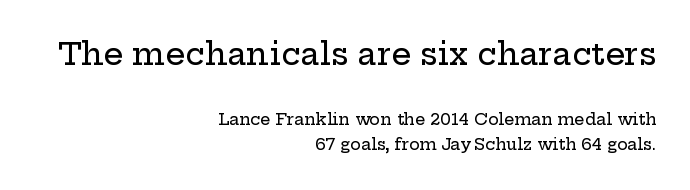
The designer gave the opening block more size than the closing block. The space beneath each line is pristine and unruled. Nothing unusual about the tracking: characters are spaced as the font intends. This sample uses an upright cut, with every glyph sitting square on the baseline.
